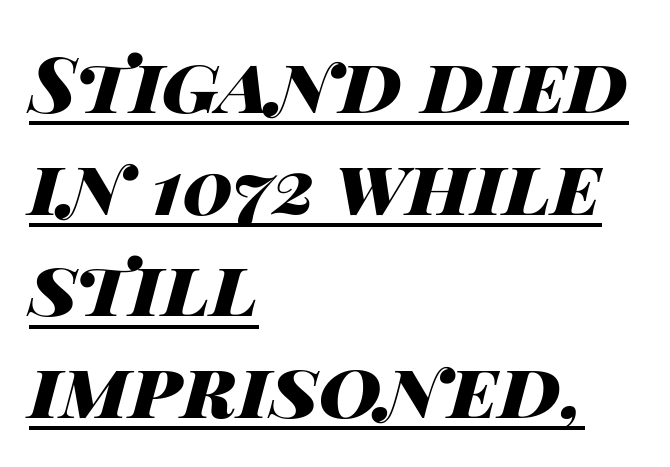
Each new line begins a customary step beneath the previous one. The typesetting leans heavy: a genuine bold. The passage shown is underscored from start to finish. A typesetter would mark this as italic. Teacher's note: observe the even left margin — that is flush-left alignment. Varying glyph widths throughout — classic text-font behaviour.
